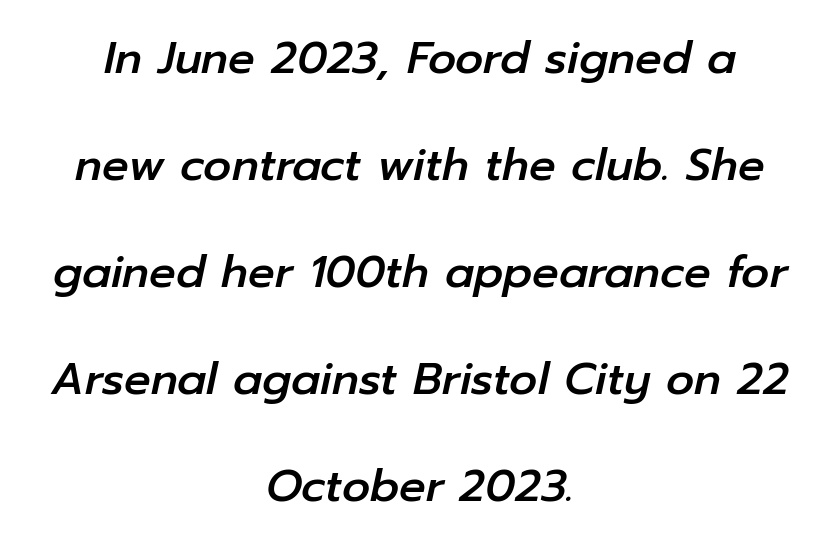
{"italic": "yes", "lean": "right", "slant_degrees": 12, "width": "normal", "stroke_contrast": "low", "x_height": "medium", "monospaced": "no", "underline": "no", "align": "center", "line_spacing": "loose", "line_spacing_ratio": 2.43, "letter_spacing": "normal", "letter_spacing_em": 0.0, "glyph_px": 44}
